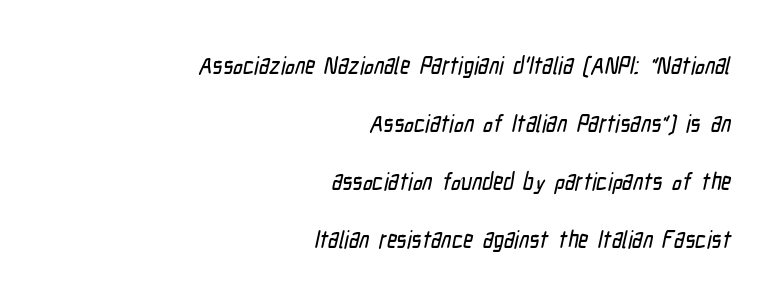
Q: Is the text underlined? A: No.
Q: How is the paragraph aligned? A: Right-aligned.
Q: Is the spacing between letters normal or unusually wide? A: Normal.
Q: Is the spacing between lines tight, normal or loose? A: Loose.
